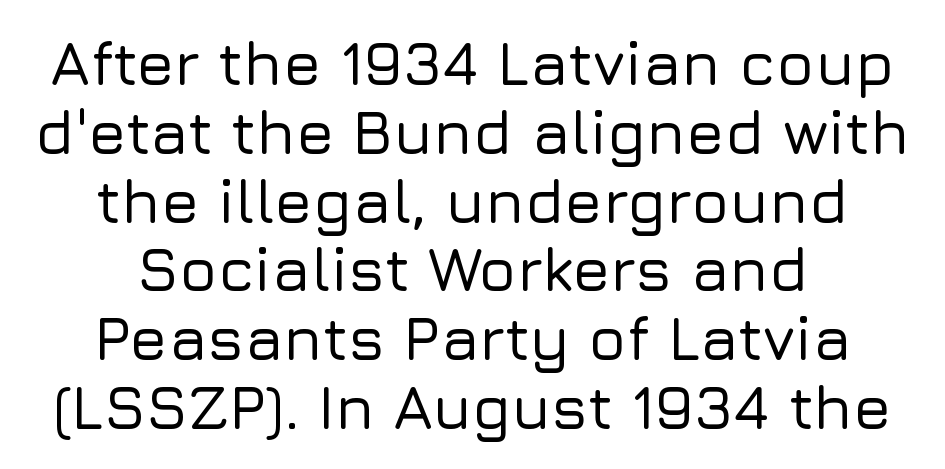
The image shows 62 px sans-serif type, upright; set centered, tight line spacing (1.11x), normal letter spacing, not underlined; low stroke contrast and a medium x-height.
